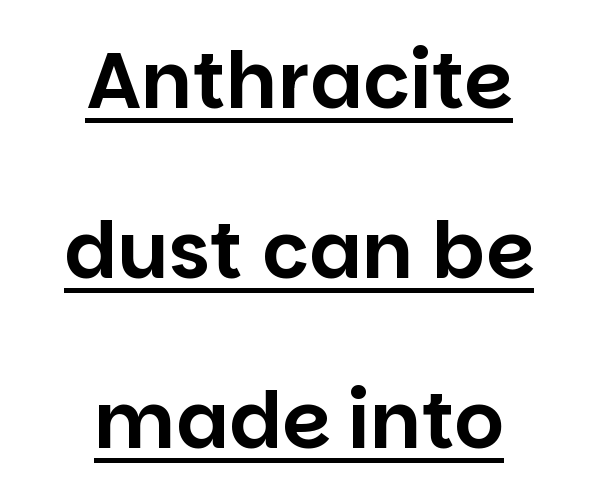
Q: Is the text italic (slanted)? A: No, it is upright.
Q: Is the typeface a serif or a sans-serif typeface? A: Sans-serif.
Q: Is the text underlined? A: Yes.
Q: How is the paragraph aligned? A: Centered.
Q: Is the spacing between letters normal or unusually wide? A: Normal.
Q: Is the spacing between lines tight, normal or loose? A: Loose.
Q: Width (condensed, normal, or wide)? A: Normal.
Q: Stroke contrast? A: Low.
Q: x-height? A: Large.
Q: Monospaced? A: No.
